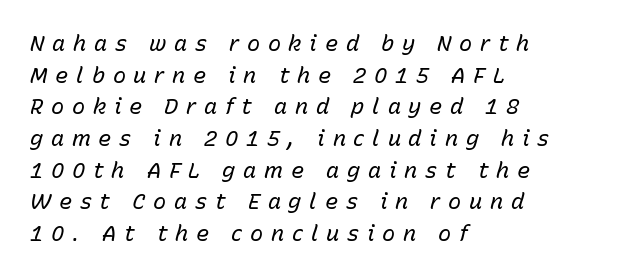
This block has exactly the height ordinary leading produces. This rendering features lettering with no underline. Stroke mass is kept to a normal reading level or below. The rendering applies a slant to the glyphs. This rendering widens character spacing well past its baseline value.
